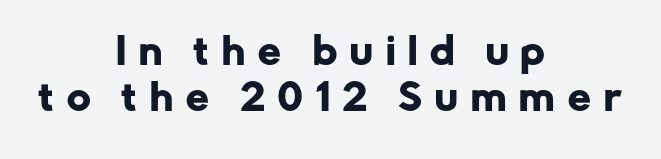
When letters stand straight like this, we call the style roman or upright. Loose tracking; the words dissolve into strings of separated letters. These lines sit exactly where default settings would place them. Nobody drew a line under any word here. Compared with a flush-left layout, this one balances lines on the center instead. What kind of face is this? One without serifs — a sans.
